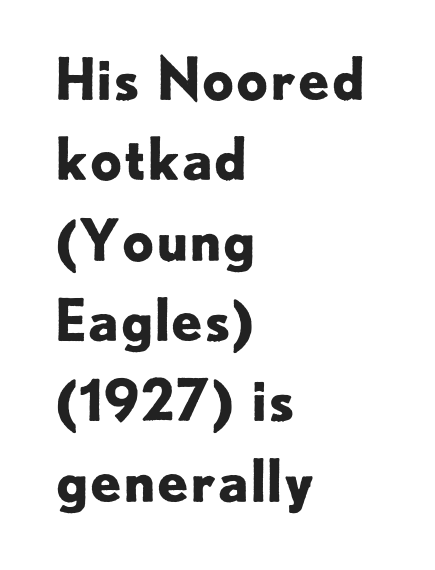
Q: Is the text bold? A: Yes.
Q: Is the text italic (slanted)? A: No, it is upright.
Q: Is the typeface a serif or a sans-serif typeface? A: Sans-serif.
Q: Is the text underlined? A: No.
Q: How is the paragraph aligned? A: Left-aligned.
Q: Is the spacing between letters normal or unusually wide? A: Normal.
Q: Is the spacing between lines tight, normal or loose? A: Normal.
Q: Width (condensed, normal, or wide)? A: Normal.
Q: Stroke contrast? A: Low.
Q: x-height? A: Small.
Q: Monospaced? A: No.
